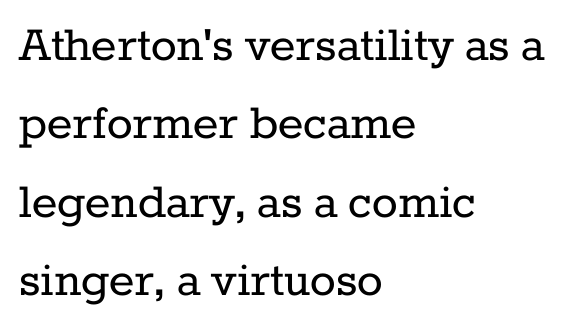
Q: Is the text bold? A: No.
Q: Is the text italic (slanted)? A: No, it is upright.
Q: Is the typeface a serif or a sans-serif typeface? A: Serif.
Q: Is the text underlined? A: No.
Q: How is the paragraph aligned? A: Left-aligned.
Q: Is the spacing between letters normal or unusually wide? A: Normal.
Q: Is the spacing between lines tight, normal or loose? A: Normal.
Q: Width (condensed, normal, or wide)? A: Normal.
Q: Stroke contrast? A: Low.
Q: x-height? A: Medium.
Q: Monospaced? A: No.
